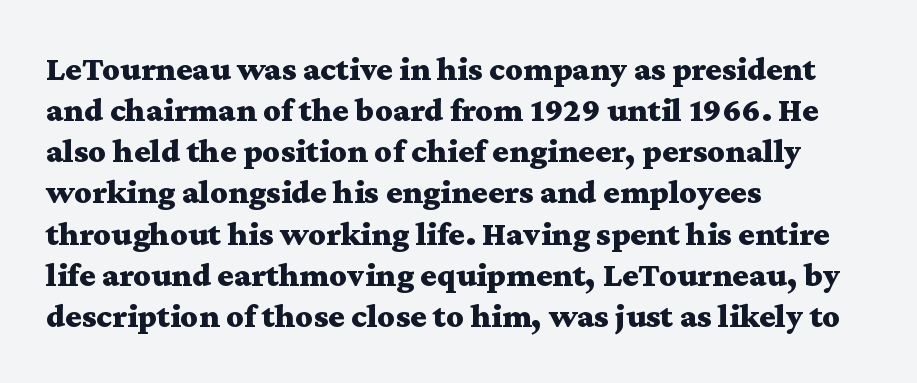
Q: Is the text bold? A: Yes.
Q: Is the text italic (slanted)? A: No, it is upright.
Q: Is the typeface a serif or a sans-serif typeface? A: Serif.
Q: Is the text underlined? A: No.
Q: How is the paragraph aligned? A: Left-aligned.
Q: Is the spacing between letters normal or unusually wide? A: Normal.
Q: Width (condensed, normal, or wide)? A: Wide.
Q: Stroke contrast? A: Medium.
Q: x-height? A: Medium.
Q: Monospaced? A: No.
